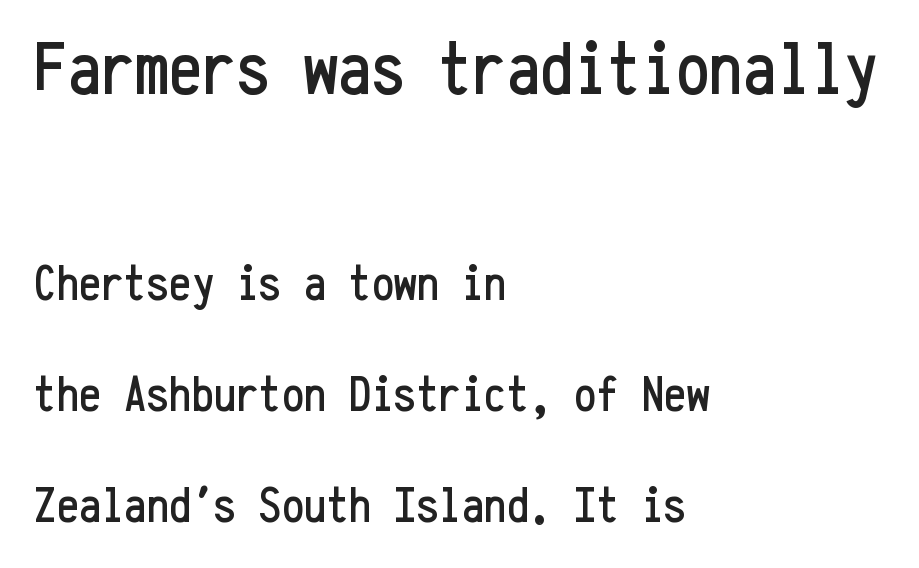
The image shows 75 px condensed sans-serif type, upright, monospaced; set left-aligned, loose line spacing (2.22x), normal letter spacing, not underlined; the first (top) block is 1.5x larger; low stroke contrast and a medium x-height.
